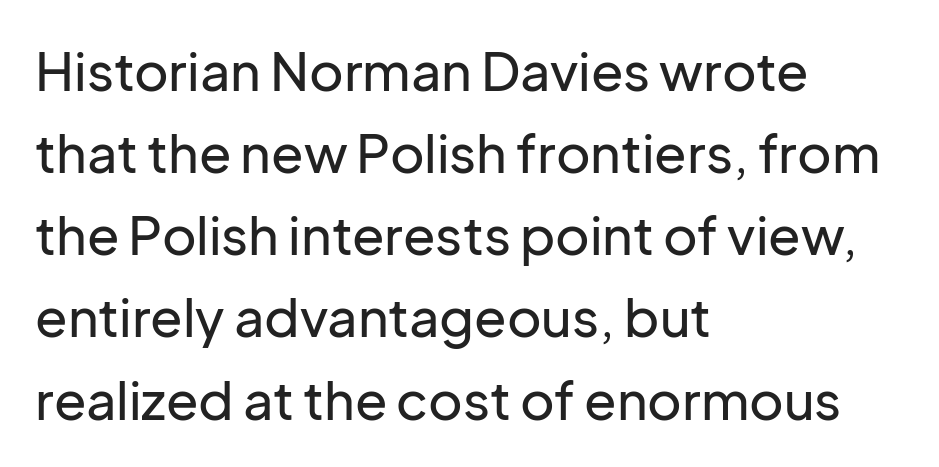
The image shows 53 px sans-serif type, upright; set left-aligned, normal line spacing (1.55x), normal letter spacing, not underlined; low stroke contrast and a medium x-height.
